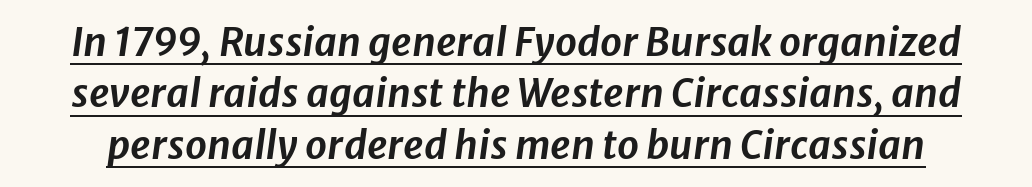
The image shows 39 px text type, italic (leaning right); set normal line spacing (1.32x), normal letter spacing, underlined; low stroke contrast and a medium x-height.
